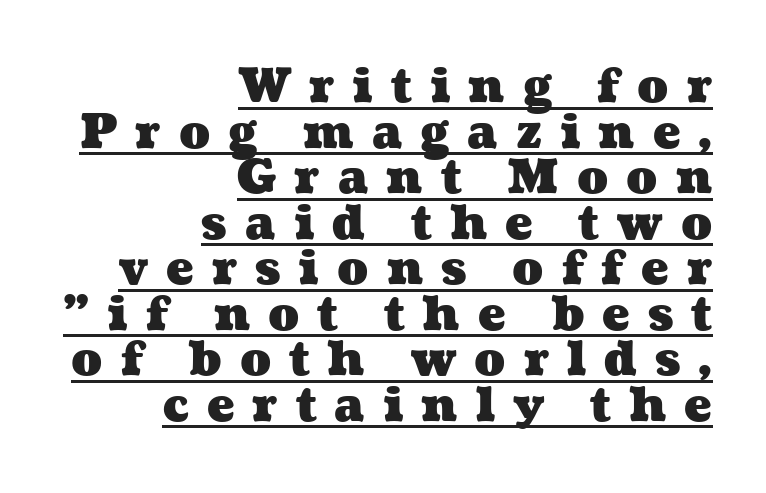
If you measured baseline to baseline, you'd find a short distance. The face used here is proportionally spaced, like ordinary book or web type. Underlined type. Notice how the passage keeps a crisp vertical edge on the right only.
